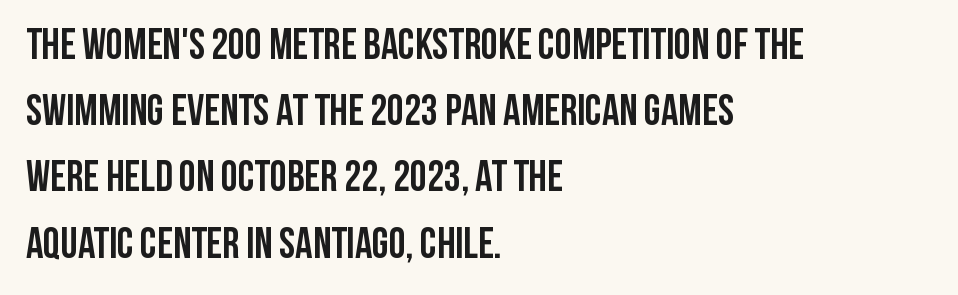
The image shows 43 px semibold, condensed sans-serif type, upright; set left-aligned, normal line spacing (1.54x), normal letter spacing, not underlined; low stroke contrast and a large x-height.
